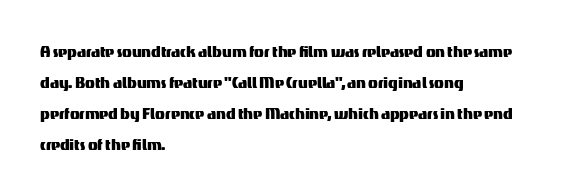
{"italic": "no", "underline": "no", "align": "left", "line_spacing": "normal", "line_spacing_ratio": 1.55, "letter_spacing": "normal", "letter_spacing_em": 0.0, "glyph_px": 20}
